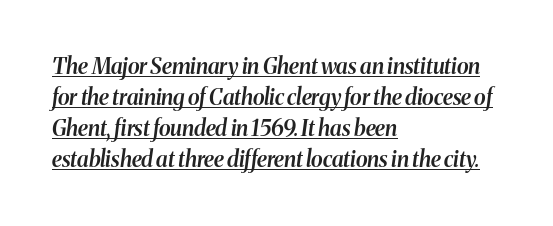
{"italic": "yes", "lean": "right", "slant_degrees": 8, "bold": "semi", "underline": "yes", "align": "left", "line_spacing": "normal", "line_spacing_ratio": 1.41, "letter_spacing": "normal", "letter_spacing_em": 0.0, "glyph_px": 22}
